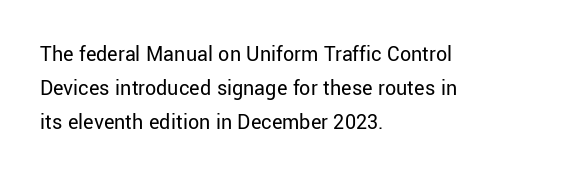
{"italic": "no", "bold": "no", "underline": "no", "align": "left", "line_spacing": "normal", "line_spacing_ratio": 1.54, "letter_spacing": "normal", "letter_spacing_em": 0.0, "glyph_px": 22}
